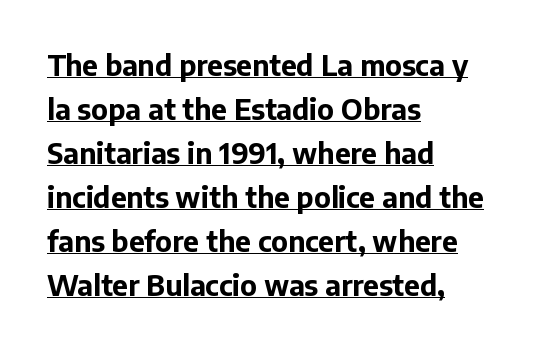
Glance below the letters and you will spot a drawn line. There is no visible air inserted between adjacent glyphs. Set as a true bold cut, around the 700 mark. Horizontal bands of white between lines are of average thickness. Looks like regular typesetting: each glyph gets only the width it needs. The paragraph shown leans on its left margin.
